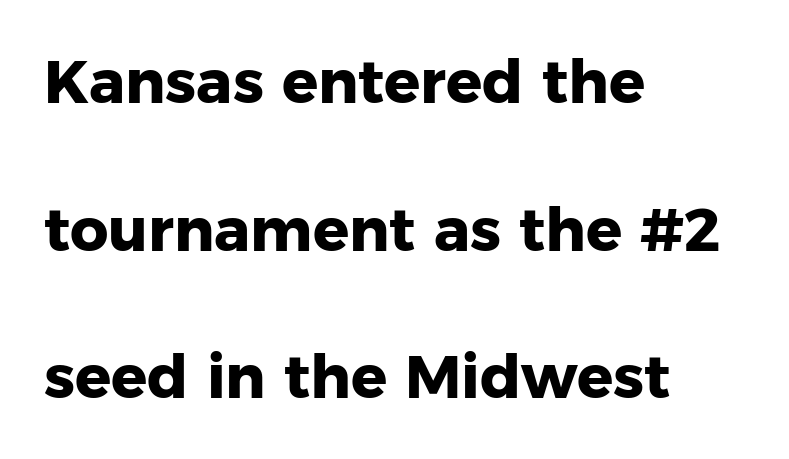
The image shows 60 px heavy sans-serif type, upright; set left-aligned, loose line spacing (2.46x), normal letter spacing, not underlined; low stroke contrast and a medium x-height.
